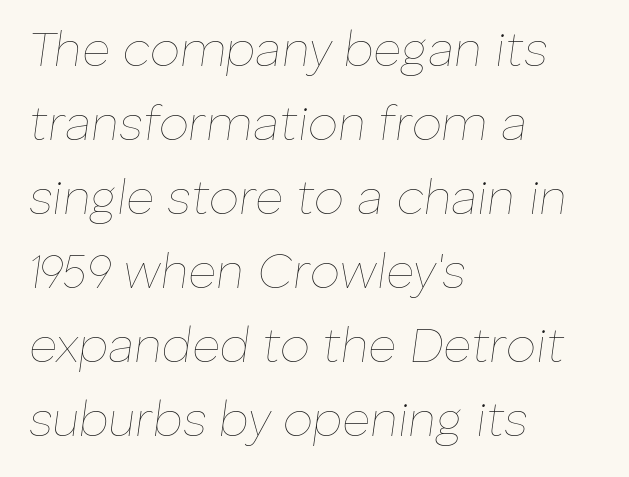
The image shows 48 px thin type, italic (leaning right); set left-aligned, normal line spacing (1.54x), normal letter spacing, not underlined; low stroke contrast and a medium x-height.
